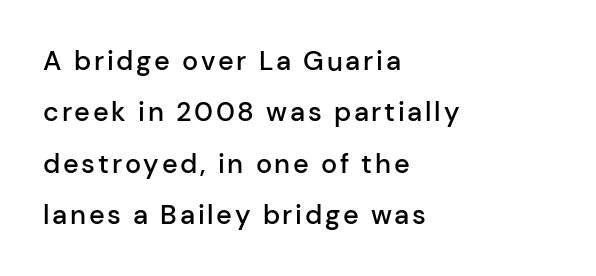
Stems and bowls a touch heavier than normal — semibold. The lettering stays uniformly vertical, giving the passage a roman look. The rendering anchors every line to the left-hand side. Rule under the text: the space is simply empty. Does the leading feel generous? Absolutely, it's lavish.
